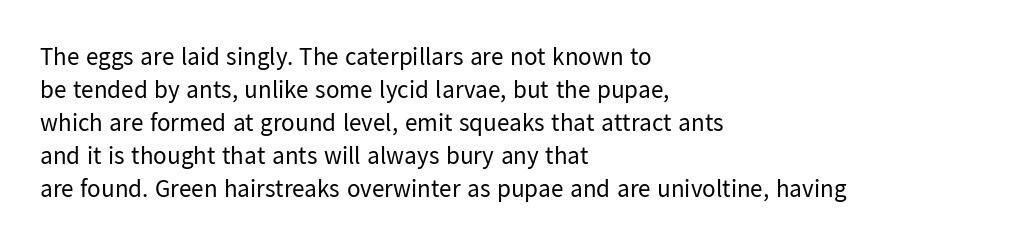
The image shows 25 px text type, upright; set left-aligned, normal line spacing (1.32x), normal letter spacing, not underlined.
